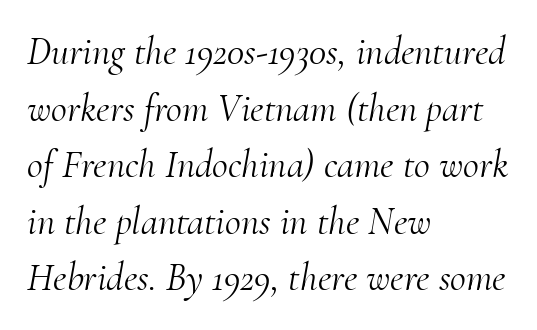
The image shows 39 px light serif type, italic (leaning right); set left-aligned, normal line spacing (1.45x), normal letter spacing, not underlined; medium stroke contrast and a small x-height.
